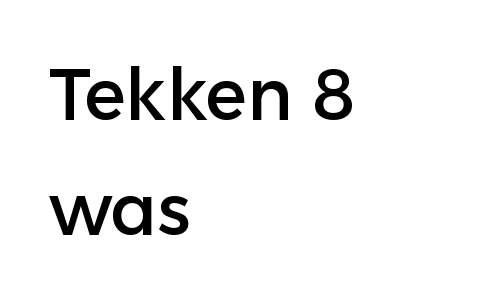
Q: Is the text italic (slanted)? A: No, it is upright.
Q: Is the typeface a serif or a sans-serif typeface? A: Sans-serif.
Q: Is the text underlined? A: No.
Q: How is the paragraph aligned? A: Left-aligned.
Q: Is the spacing between letters normal or unusually wide? A: Normal.
Q: Is the spacing between lines tight, normal or loose? A: Normal.
Q: Width (condensed, normal, or wide)? A: Normal.
Q: Stroke contrast? A: Low.
Q: x-height? A: Medium.
Q: Monospaced? A: No.
